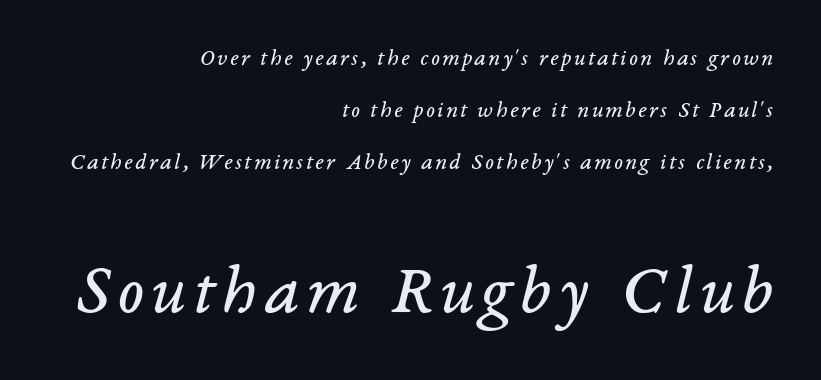
The image shows 70 px regular-weight serif type, italic (leaning right); set right-aligned, loose line spacing (2.27x), not underlined; the second (bottom) block is 3.04x larger; low stroke contrast and a medium x-height.
